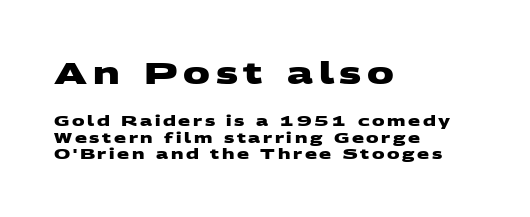
Q: Is the text bold? A: Yes.
Q: Is the typeface a serif or a sans-serif typeface? A: Sans-serif.
Q: Is the text underlined? A: No.
Q: How is the paragraph aligned? A: Left-aligned.
Q: Is the spacing between lines tight, normal or loose? A: Tight.
Q: Which block of text is set in a larger size, the first (top) or the second (bottom)? A: The first (top) one.
Q: Width (condensed, normal, or wide)? A: Wide.
Q: Stroke contrast? A: Medium.
Q: x-height? A: Large.
Q: Monospaced? A: No.
